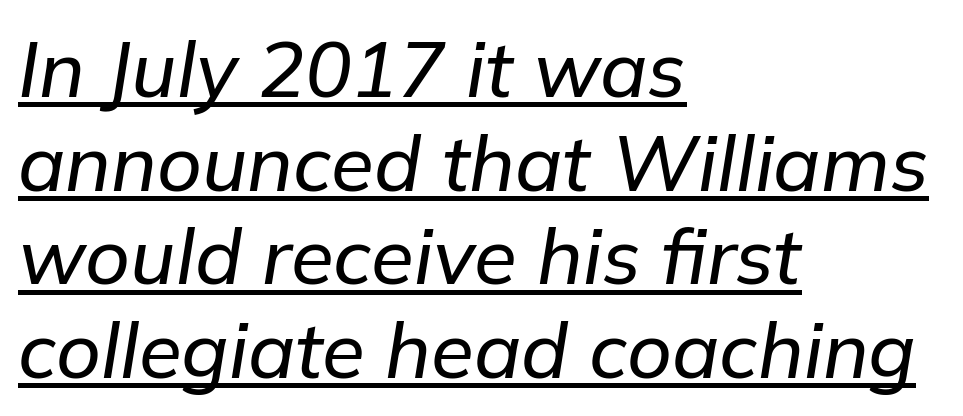
Q: Is the text italic (slanted)? A: Yes, it leans right by about 9 degrees.
Q: Is the text underlined? A: Yes.
Q: How is the paragraph aligned? A: Left-aligned.
Q: Is the spacing between letters normal or unusually wide? A: Normal.
Q: Width (condensed, normal, or wide)? A: Normal.
Q: Stroke contrast? A: Low.
Q: x-height? A: Medium.
Q: Monospaced? A: No.
